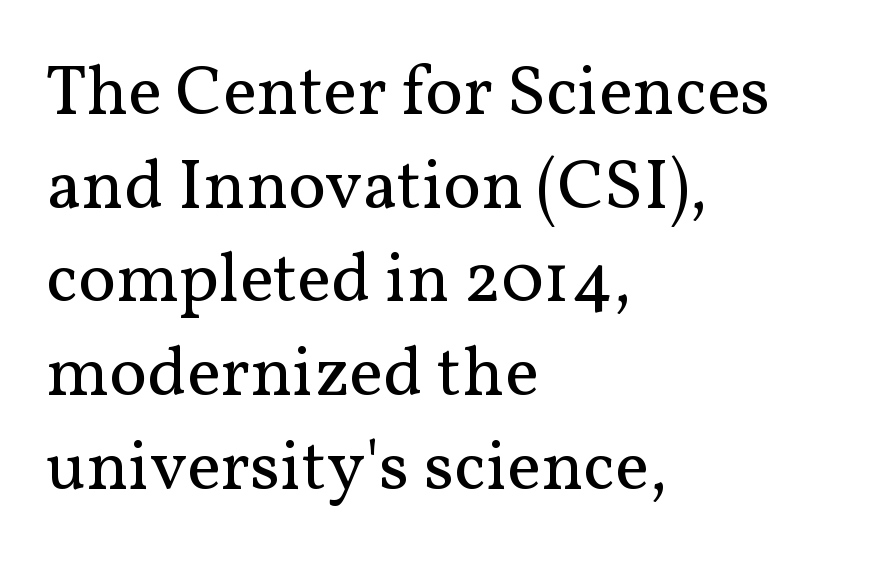
Q: Is the text bold? A: No.
Q: Is the text italic (slanted)? A: No, it is upright.
Q: Is the typeface a serif or a sans-serif typeface? A: Serif.
Q: Is the text underlined? A: No.
Q: How is the paragraph aligned? A: Left-aligned.
Q: Is the spacing between letters normal or unusually wide? A: Normal.
Q: Is the spacing between lines tight, normal or loose? A: Normal.
Q: Width (condensed, normal, or wide)? A: Normal.
Q: Stroke contrast? A: Medium.
Q: x-height? A: Medium.
Q: Monospaced? A: No.
